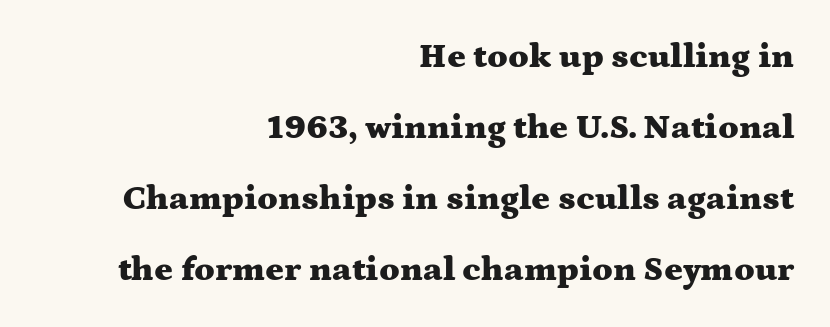
Q: Is the text bold? A: Yes.
Q: Is the text italic (slanted)? A: No, it is upright.
Q: Is the typeface a serif or a sans-serif typeface? A: Serif.
Q: Is the text underlined? A: No.
Q: How is the paragraph aligned? A: Right-aligned.
Q: Is the spacing between letters normal or unusually wide? A: Normal.
Q: Is the spacing between lines tight, normal or loose? A: Loose.
Q: Width (condensed, normal, or wide)? A: Wide.
Q: Stroke contrast? A: Medium.
Q: x-height? A: Medium.
Q: Monospaced? A: No.
